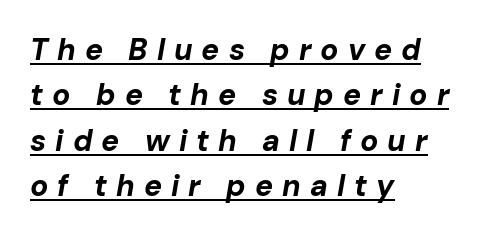
The image shows 30 px bold type, italic (leaning right); set left-aligned, normal line spacing (1.51x), unusually wide letter spacing (+0.3 em), underlined; low stroke contrast and a medium x-height.
